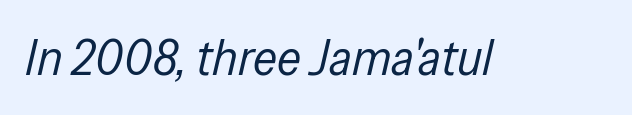
The image shows 50 px regular-weight, condensed type, italic (leaning right); set normal letter spacing, not underlined; low stroke contrast and a medium x-height.
